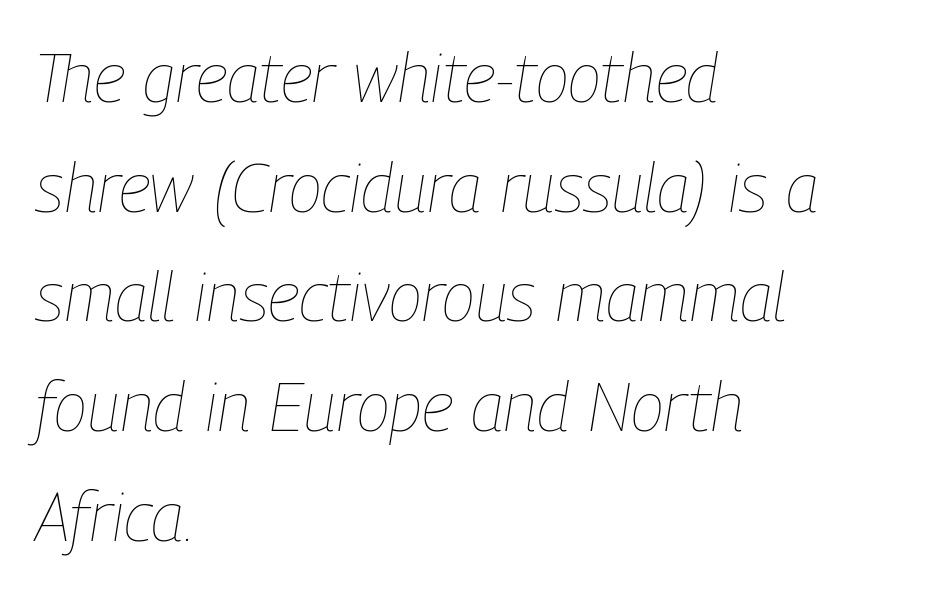
Bare-footed words on every line. The designer left line spacing at the default. Proportional: the letters do not fall into vertical columns. Yep, that's italic — everything's leaning.
